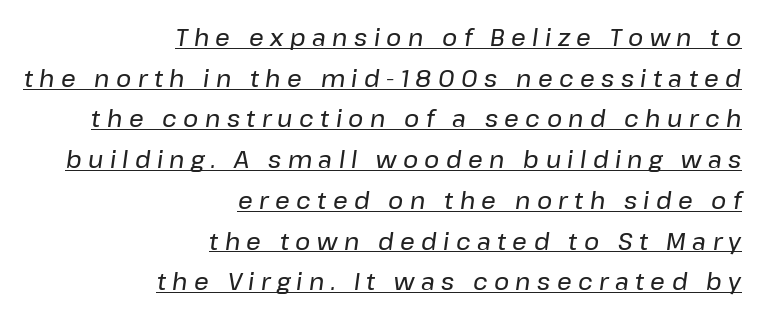
{"italic": "yes", "lean": "right", "slant_degrees": 8, "underline": "yes", "align": "right", "line_spacing_ratio": 1.77, "letter_spacing": "wide", "letter_spacing_em": 0.28, "glyph_px": 23}
